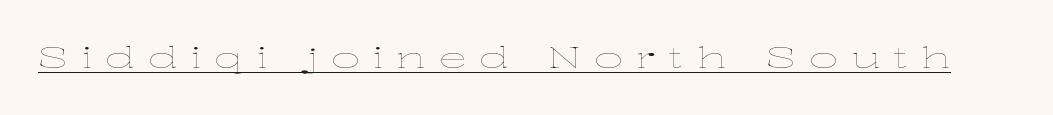
The image shows 28 px thin, wide type, upright; set unusually wide letter spacing (+0.47 em), underlined; low stroke contrast and a medium x-height.
